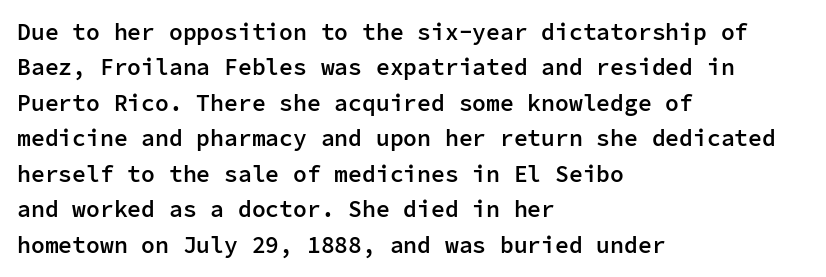
The image shows 23 px text type, upright; set left-aligned, normal line spacing (1.54x), normal letter spacing, not underlined.
